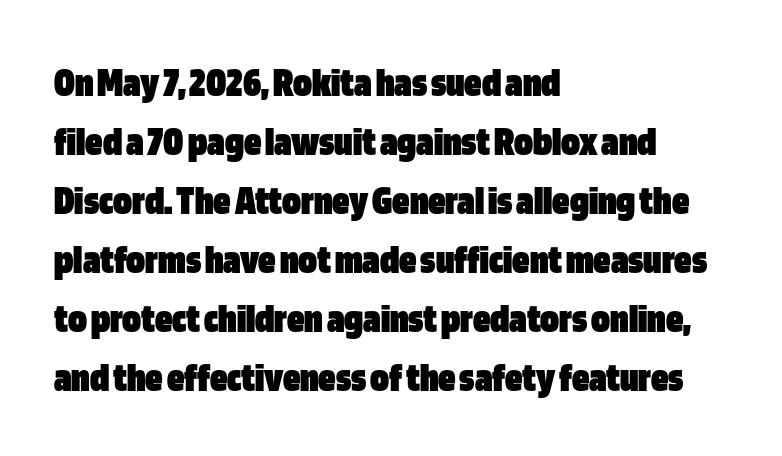
Proportional: the letters do not fall into vertical columns. The passage shown has conventional tracking throughout. Descenders hang freely into open space. Posture: upright roman. Heft: maximum for text — a bold. If you measured baseline to baseline, you'd find a middling distance.
